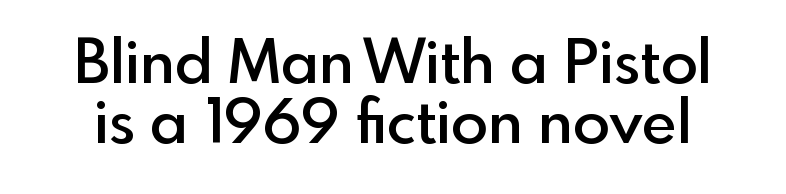
The image shows 61 px semibold sans-serif type, upright; set tight line spacing (0.99x), normal letter spacing, not underlined; a small x-height.
